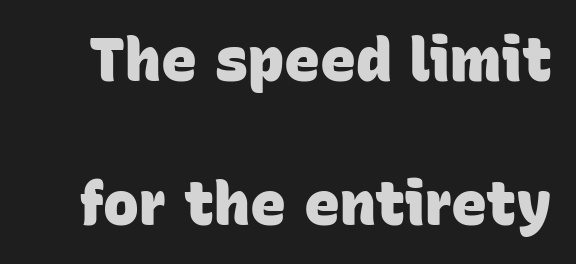
The image shows 60 px heavy sans-serif type; set loose line spacing (2.4x), normal letter spacing, not underlined; low stroke contrast and a large x-height.
